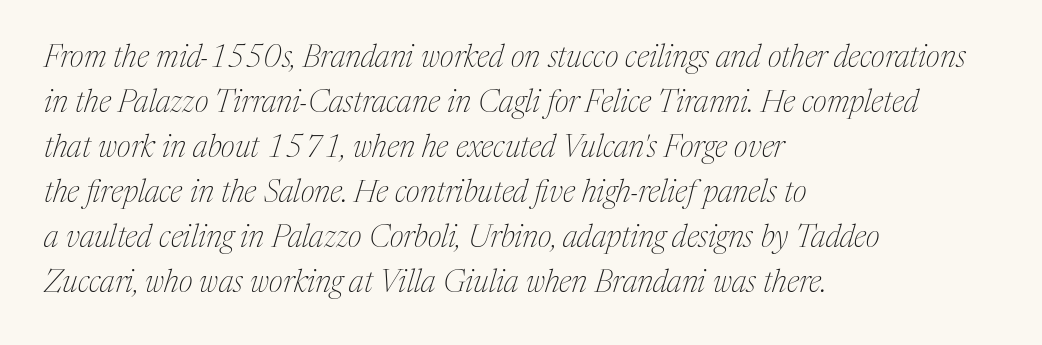
The image shows 31 px thin serif type, italic (leaning right); set left-aligned, normal line spacing (1.45x), normal letter spacing, not underlined; medium stroke contrast and a medium x-height.
